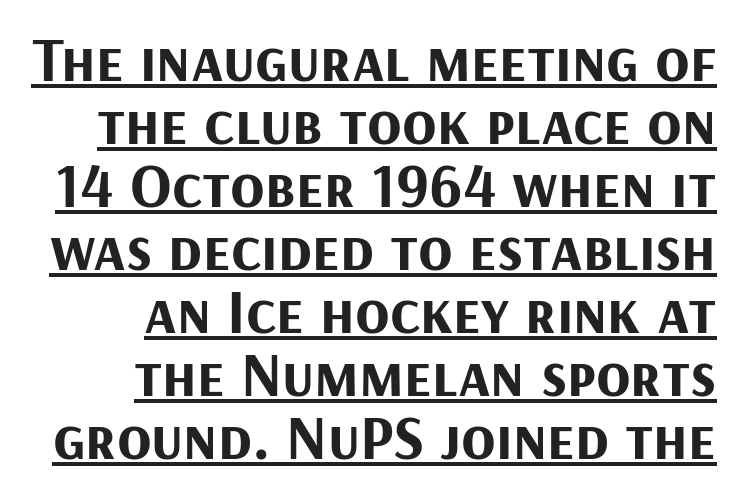
The image shows 63 px bold sans-serif type, upright; set right-aligned, tight line spacing (1.0x), normal letter spacing, underlined; medium stroke contrast and a medium x-height.
